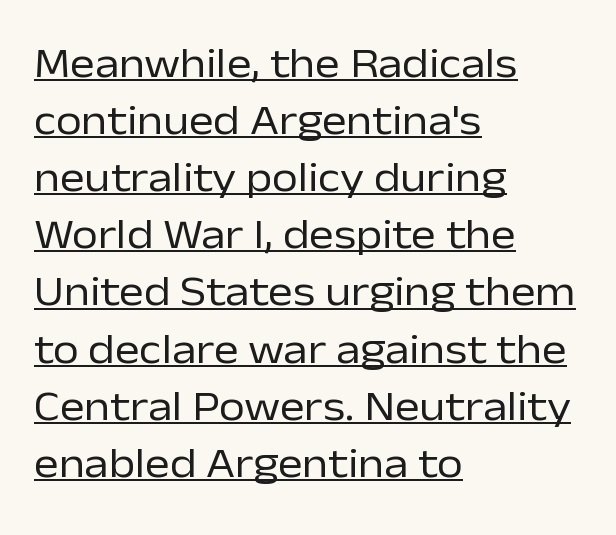
Nothing sits at the stroke ends, so this counts as sans-serif. The typesetter has applied underlining to the passage shown. These lines are rendered in a variable-pitch font. Each new line begins a customary step beneath the previous one. Spacing between characters is what you'd get straight out of the box.
